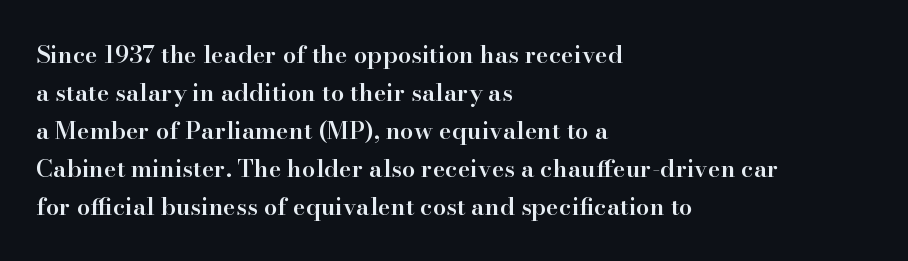
The image shows 24 px text type, upright; set left-aligned, normal line spacing (1.58x), normal letter spacing, not underlined.
